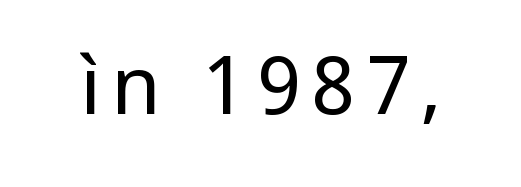
{"serif": "no", "italic": "no", "bold": "no", "weight": "regular", "width": "normal", "stroke_contrast": "low", "x_height": "medium", "monospaced": "no", "underline": "no", "glyph_px": 80}
